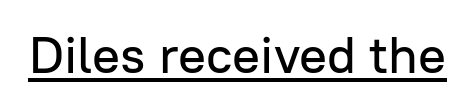
The image shows 52 px sans-serif type, upright; set normal letter spacing, underlined; low stroke contrast and a medium x-height.
